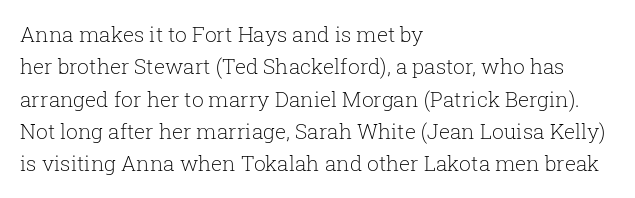
The image shows 21 px text type, upright; set left-aligned, normal line spacing (1.54x), normal letter spacing, not underlined.
